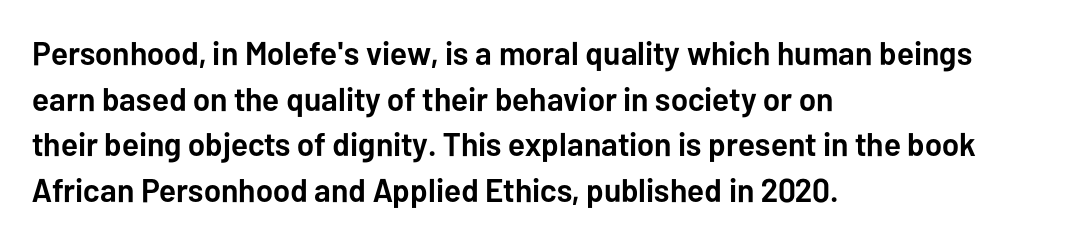
Type style note: lacks serifs. Notice how thick the strokes are: this is what a full bold looks like. Quick note: interline space is typical. The baseline area is clear.
